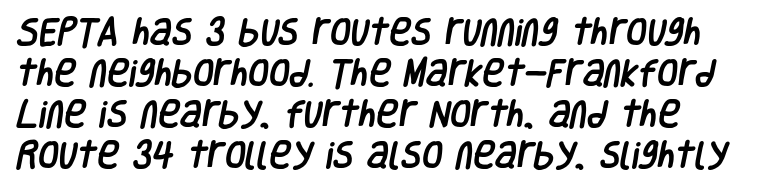
Q: Is the typeface a serif or a sans-serif typeface? A: Sans-serif.
Q: Is the text underlined? A: No.
Q: How is the paragraph aligned? A: Left-aligned.
Q: Is the spacing between letters normal or unusually wide? A: Normal.
Q: Is the spacing between lines tight, normal or loose? A: Normal.
Q: Width (condensed, normal, or wide)? A: Condensed.
Q: Stroke contrast? A: Low.
Q: x-height? A: Large.
Q: Monospaced? A: No.
